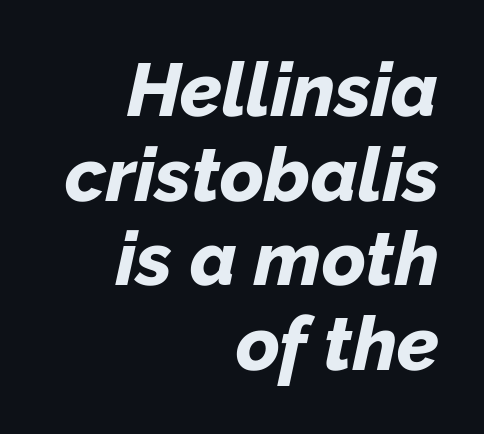
The image shows 75 px bold type, italic (leaning right); set right-aligned, tight line spacing (1.13x), normal letter spacing, not underlined; low stroke contrast and a medium x-height.
